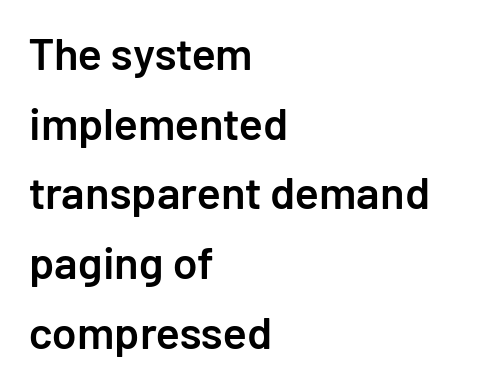
Q: Is the text bold? A: Semi-bold.
Q: Is the text italic (slanted)? A: No, it is upright.
Q: Is the typeface a serif or a sans-serif typeface? A: Sans-serif.
Q: Is the text underlined? A: No.
Q: How is the paragraph aligned? A: Left-aligned.
Q: Is the spacing between letters normal or unusually wide? A: Normal.
Q: Is the spacing between lines tight, normal or loose? A: Normal.
Q: Width (condensed, normal, or wide)? A: Normal.
Q: Stroke contrast? A: Low.
Q: x-height? A: Medium.
Q: Monospaced? A: No.
